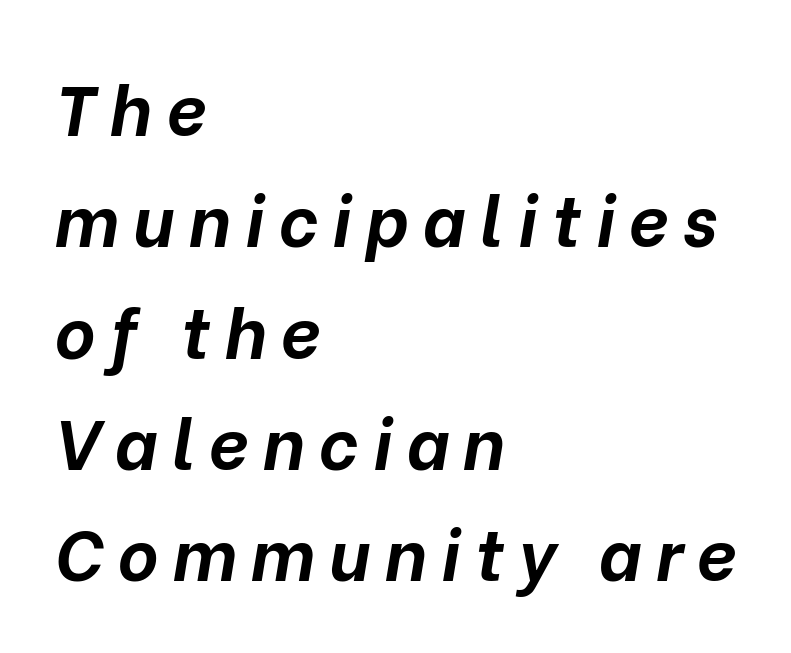
Horizontally, the lines are justified to the leading edge only. Lines of text with bare space underneath. Tall strokes in this sample are angled rather than plumb. The passage shown has open, widely tracked lettering throughout.
